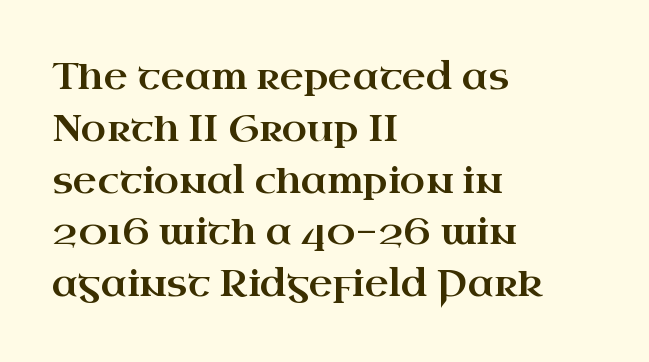
These lines are composed in type with serifs. Descenders are the only things crossing below the line. Students, note that the glyphs here touch the page at normal intervals. Style check: upright. Which margin do the lines hug? The left one — the right edge is uneven. Note the varied advance widths — an 'i' is clearly narrower than an 'm'.
